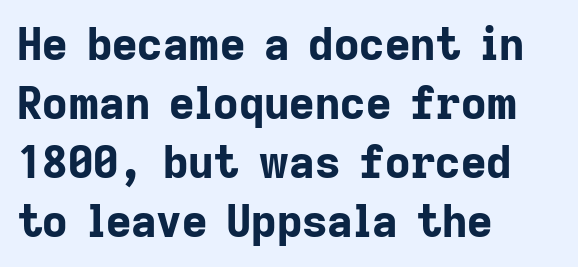
The specimen reads as upright at a glance. The rendering uses a bold face; every stroke is thick and dark. The glyphs are unaccompanied by any horizontal stroke below them. The rendering uses a moderate line-height, typical for paragraphs.
